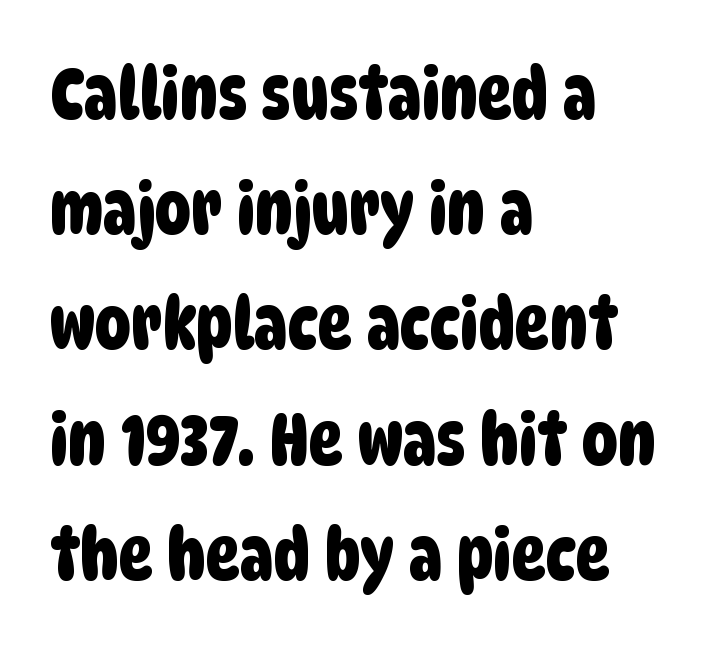
The tracking reads as untouched default to a designer's eye. Look at the bottom of the vertical strokes: they stop flat, with no serifs. Reading down the block, your eye returns to a fixed left position each line. You could not count columns in this text — the font is proportionally spaced.
